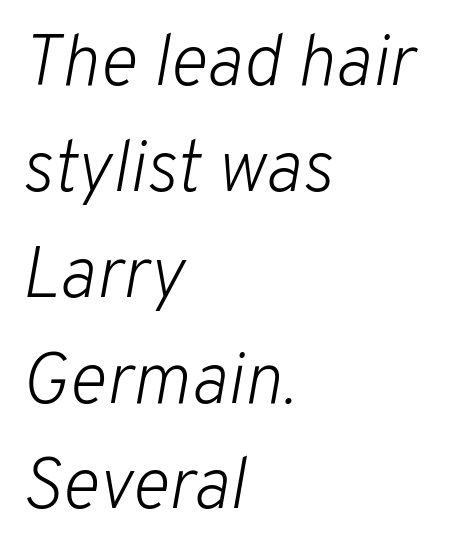
Q: Is the text bold? A: No.
Q: Is the text italic (slanted)? A: Yes, it leans right by about 10 degrees.
Q: Is the text underlined? A: No.
Q: How is the paragraph aligned? A: Left-aligned.
Q: Is the spacing between letters normal or unusually wide? A: Normal.
Q: Is the spacing between lines tight, normal or loose? A: Normal.
Q: Width (condensed, normal, or wide)? A: Normal.
Q: Stroke contrast? A: Low.
Q: x-height? A: Medium.
Q: Monospaced? A: No.
